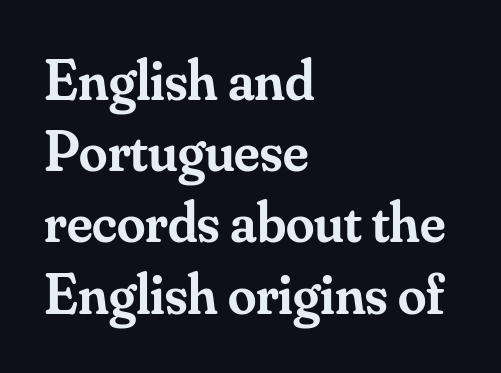
Q: Is the text bold? A: Semi-bold.
Q: Is the text italic (slanted)? A: No, it is upright.
Q: Is the typeface a serif or a sans-serif typeface? A: Serif.
Q: Is the text underlined? A: No.
Q: How is the paragraph aligned? A: Left-aligned.
Q: Is the spacing between letters normal or unusually wide? A: Normal.
Q: Is the spacing between lines tight, normal or loose? A: Normal.
Q: Width (condensed, normal, or wide)? A: Normal.
Q: Stroke contrast? A: Medium.
Q: x-height? A: Small.
Q: Monospaced? A: No.
